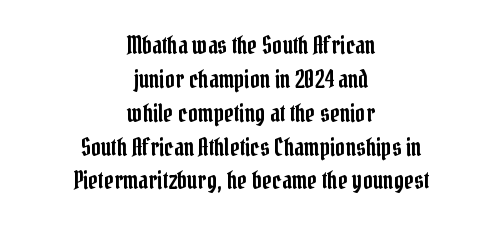
Q: Is the text italic (slanted)? A: No, it is upright.
Q: Is the text underlined? A: No.
Q: How is the paragraph aligned? A: Centered.
Q: Is the spacing between letters normal or unusually wide? A: Normal.
Q: Is the spacing between lines tight, normal or loose? A: Normal.
